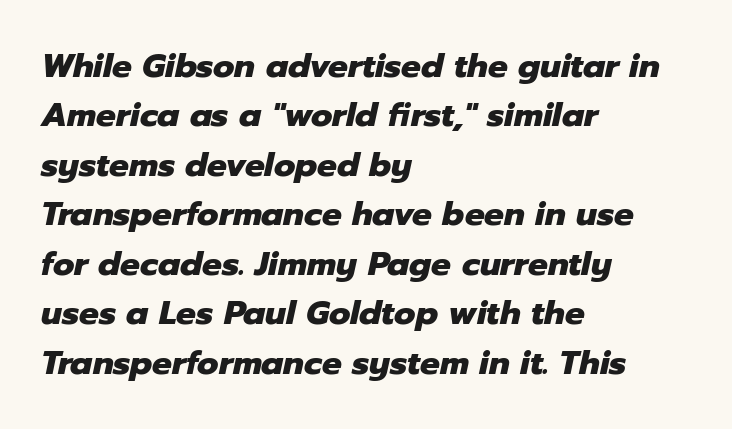
Typesetter's note: full bold, strokes at maximum text heaviness. Would a proofreader flag this as italicized? Yes. You could call the tracking neutral — neither tight nor loose. Summary of vertical rhythm: regular, with standard interline spacing.
